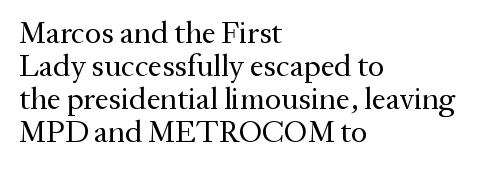
Is this a fixed-width face? No — the glyphs have proportional, varying widths. Vertical strokes here are truly vertical. Alignment: flush left. Underlining? Definitely not there. Does extra space separate the letters? No, they use regular spacing. Stem width sits at or under what a default text font uses.
